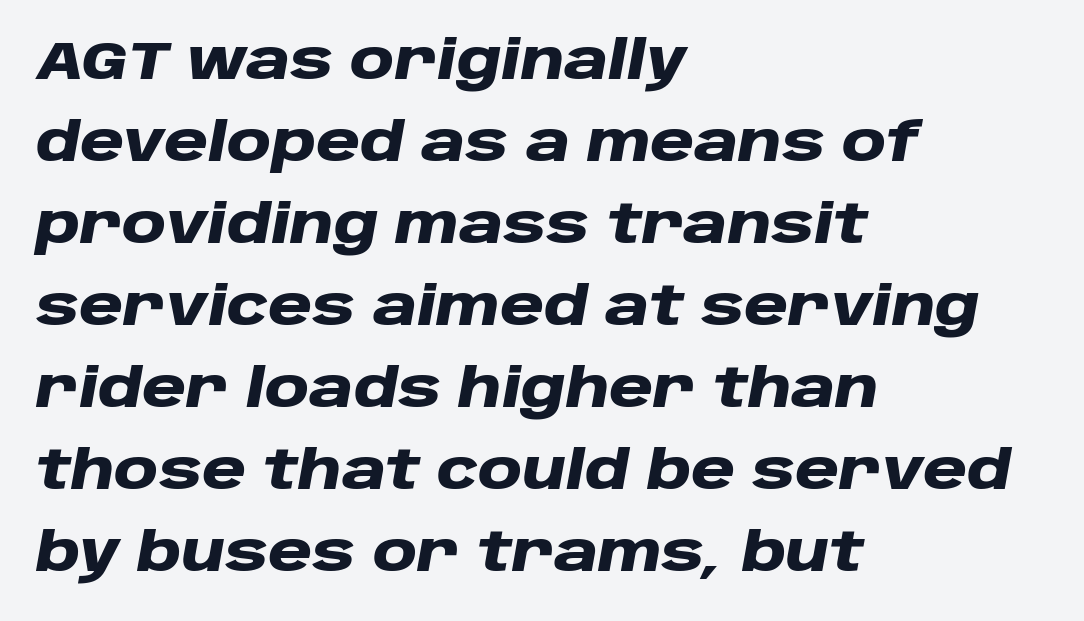
Q: Is the text bold? A: Yes.
Q: Is the text italic (slanted)? A: Yes, it leans right by about 10 degrees.
Q: Is the text underlined? A: No.
Q: How is the paragraph aligned? A: Left-aligned.
Q: Is the spacing between letters normal or unusually wide? A: Normal.
Q: Is the spacing between lines tight, normal or loose? A: Normal.
Q: Width (condensed, normal, or wide)? A: Wide.
Q: Stroke contrast? A: Low.
Q: x-height? A: Large.
Q: Monospaced? A: No.
